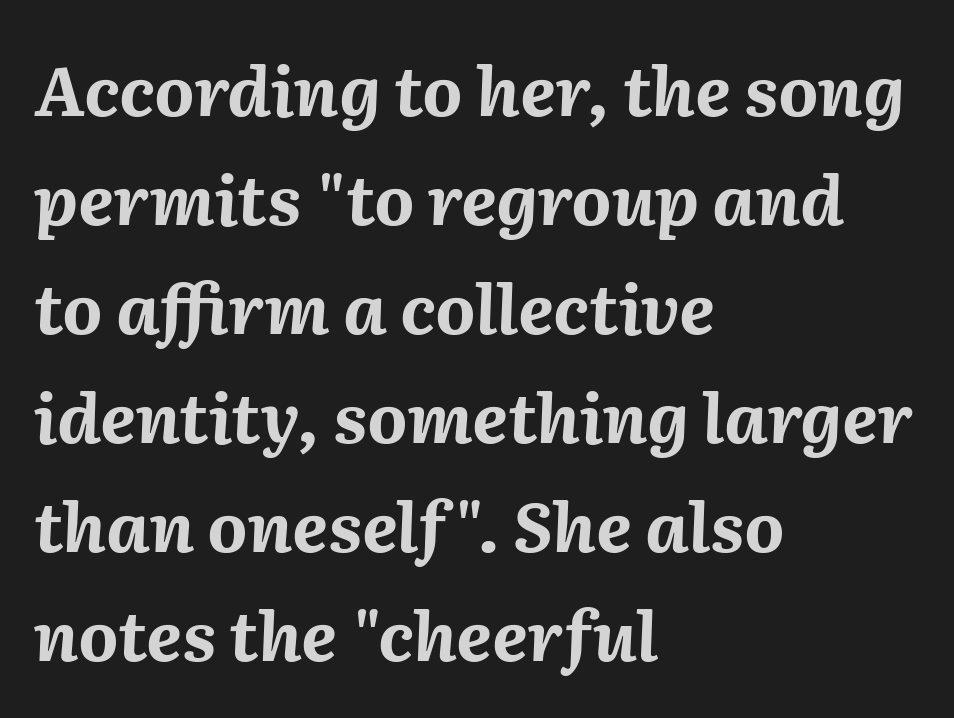
Posture: slanted. Inter-character spacing is left at the font's built-in metrics. These words are printed bold, with thick strokes throughout. Has an underline been added? It has not. If you drew a ruler down the left edge, every line would touch it.
